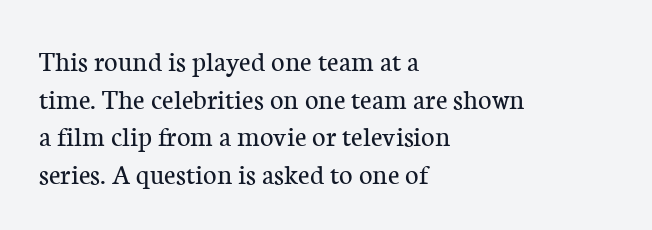
The image shows 29 px regular-weight serif type, upright; set left-aligned, normal line spacing (1.3x), normal letter spacing, not underlined; low stroke contrast and a medium x-height.
